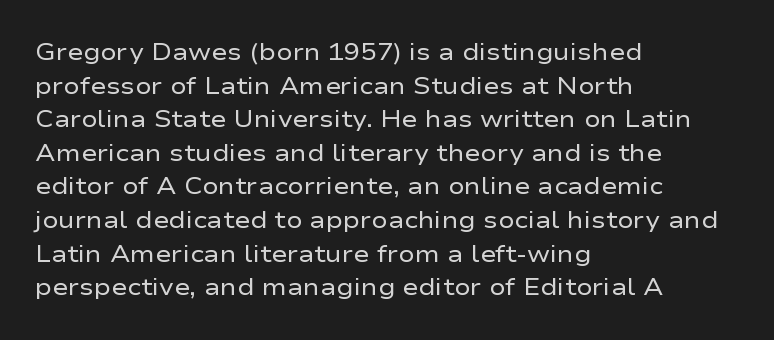
Does the copy run flush right? No — it runs flush left. Does extra space separate the letters? No, they use regular spacing. The letters look calm and open, with moderate or lighter stems. Beneath every word, the page is bare. Normally led — the rows are evenly, conventionally spaced.
